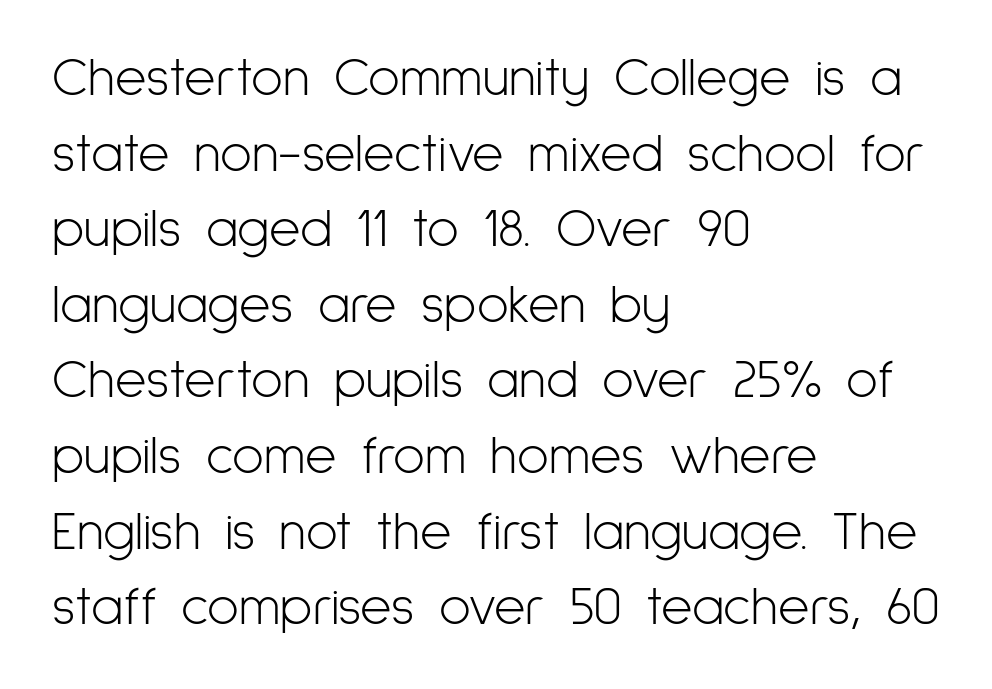
{"serif": "no", "italic": "no", "bold": "no", "weight": "light", "width": "condensed", "stroke_contrast": "low", "x_height": "medium", "monospaced": "no", "underline": "no", "align": "left", "line_spacing": "normal", "line_spacing_ratio": 1.4, "letter_spacing": "normal", "letter_spacing_em": 0.0, "glyph_px": 54}
